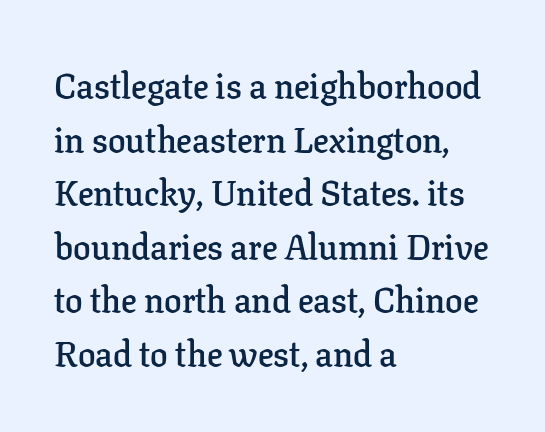
Q: Is the text bold? A: Semi-bold.
Q: Is the text italic (slanted)? A: No, it is upright.
Q: Is the typeface a serif or a sans-serif typeface? A: Serif.
Q: Is the text underlined? A: No.
Q: How is the paragraph aligned? A: Left-aligned.
Q: Is the spacing between letters normal or unusually wide? A: Normal.
Q: Is the spacing between lines tight, normal or loose? A: Normal.
Q: Width (condensed, normal, or wide)? A: Normal.
Q: Stroke contrast? A: Low.
Q: x-height? A: Medium.
Q: Monospaced? A: No.
